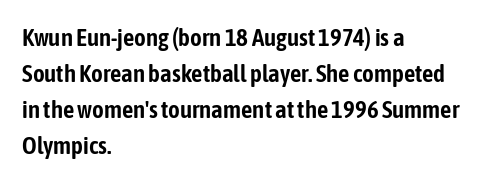
{"italic": "no", "underline": "no", "align": "left", "line_spacing": "normal", "line_spacing_ratio": 1.44, "letter_spacing": "normal", "letter_spacing_em": 0.0, "glyph_px": 25}
